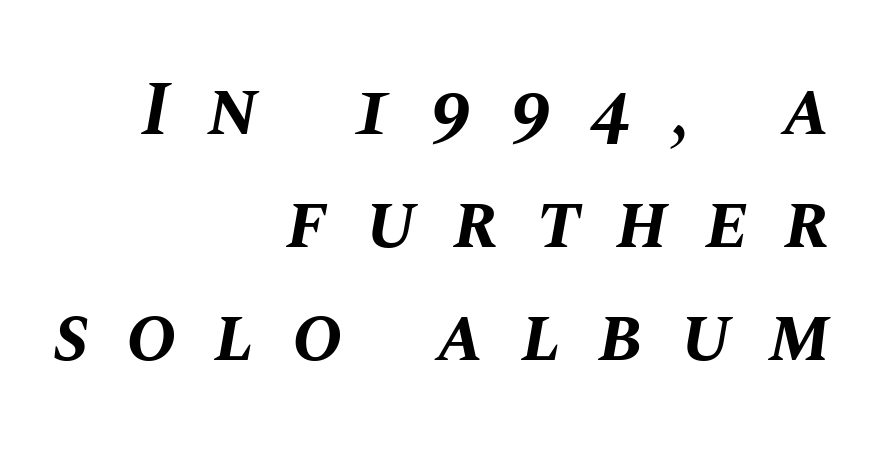
The image shows 76 px bold type, italic (leaning right); set right-aligned, normal line spacing (1.49x), unusually wide letter spacing (+0.49 em), not underlined; medium stroke contrast and a large x-height.
